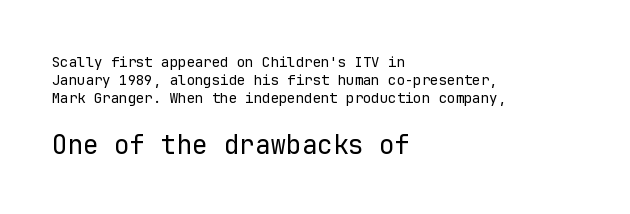
Q: Is the text bold? A: No.
Q: Is the text italic (slanted)? A: No, it is upright.
Q: Is the text underlined? A: No.
Q: How is the paragraph aligned? A: Left-aligned.
Q: Is the spacing between letters normal or unusually wide? A: Normal.
Q: Is the spacing between lines tight, normal or loose? A: Normal.
Q: Which block of text is set in a larger size, the first (top) or the second (bottom)? A: The second (bottom) one.
